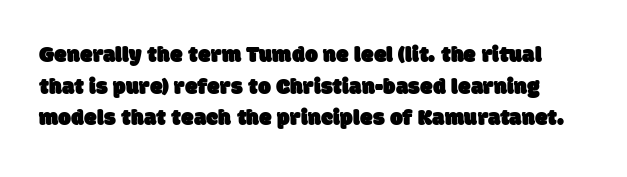
The image shows 23 px text type; set normal line spacing (1.37x), normal letter spacing, not underlined.
